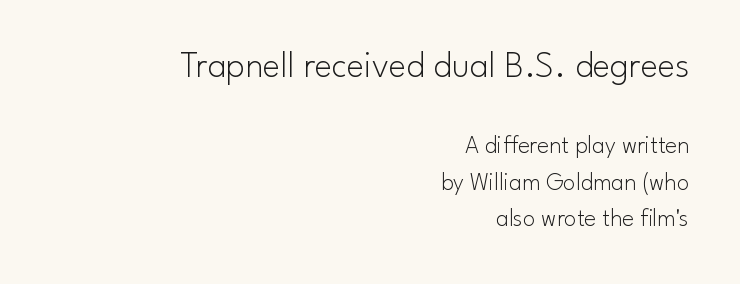
{"serif": "no", "italic": "no", "bold": "no", "weight": "light", "width": "normal", "stroke_contrast": "low", "x_height": "small", "monospaced": "no", "underline": "no", "align": "right", "line_spacing": "normal", "line_spacing_ratio": 1.47, "letter_spacing": "normal", "letter_spacing_em": 0.0, "larger_block": "first", "size_ratio": 1.48, "glyph_px": 37}
